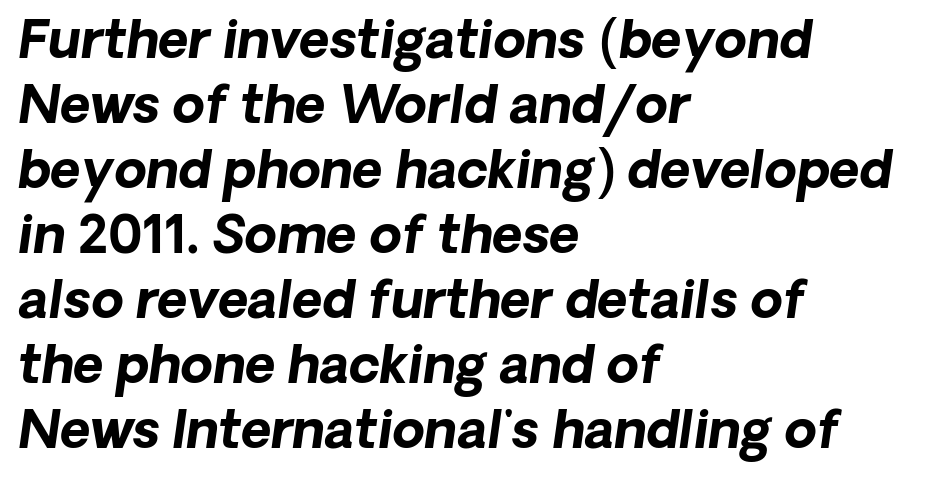
Q: Is the text bold? A: Yes.
Q: Is the typeface a serif or a sans-serif typeface? A: Sans-serif.
Q: Is the text underlined? A: No.
Q: How is the paragraph aligned? A: Left-aligned.
Q: Is the spacing between letters normal or unusually wide? A: Normal.
Q: Is the spacing between lines tight, normal or loose? A: Normal.
Q: Width (condensed, normal, or wide)? A: Normal.
Q: Stroke contrast? A: Low.
Q: x-height? A: Medium.
Q: Monospaced? A: No.
